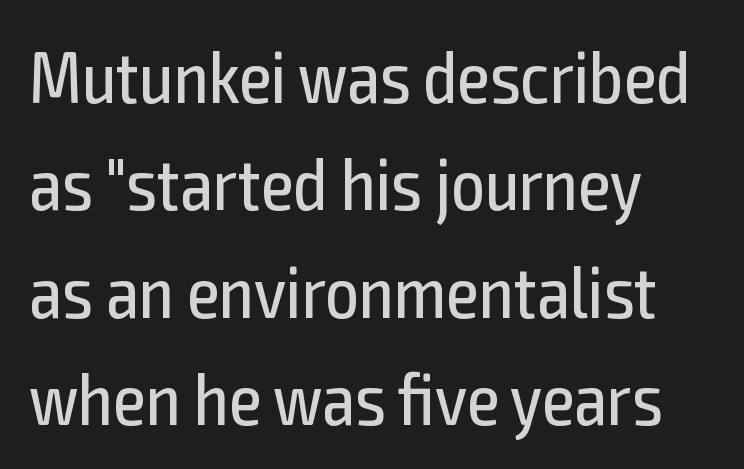
The typography opts for an upright posture over an oblique one. Beneath every word, the page is bare. Each line starts at the same left margin while the right side varies. Ink coverage per letter is moderate at most.
